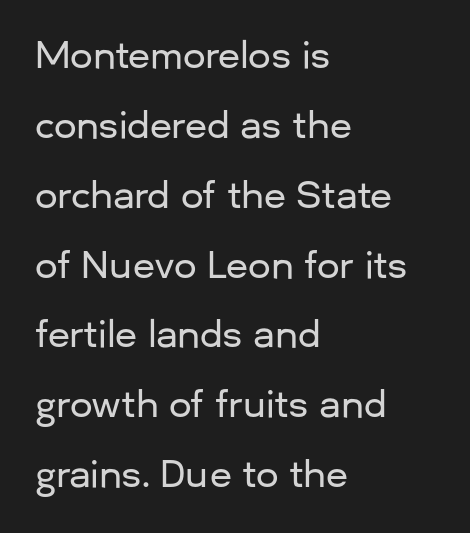
Honestly, the letter spacing is just normal — you wouldn't notice it. This is sans-serif lettering, the kind often seen on screens and signage. The specimen omits any rule beneath the text block's lines. Line starts are locked; line ends wander. When letters stand straight like this, we call the style roman or upright.
